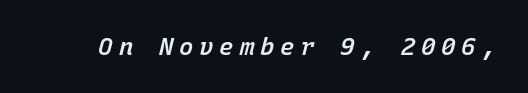
Caption: expanded tracking, letters set apart. Look at the stroke-to-counter ratio: somewhat heavy, a semibold. Beneath every word, the page is bare. Notice how the stems are inclined rather than vertical — that's the hallmark of italics.
